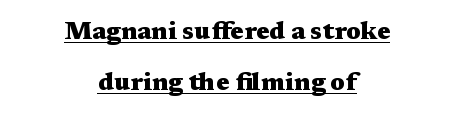
The image shows 25 px bold type, upright; set centered, loose line spacing (2.03x), normal letter spacing, underlined.
